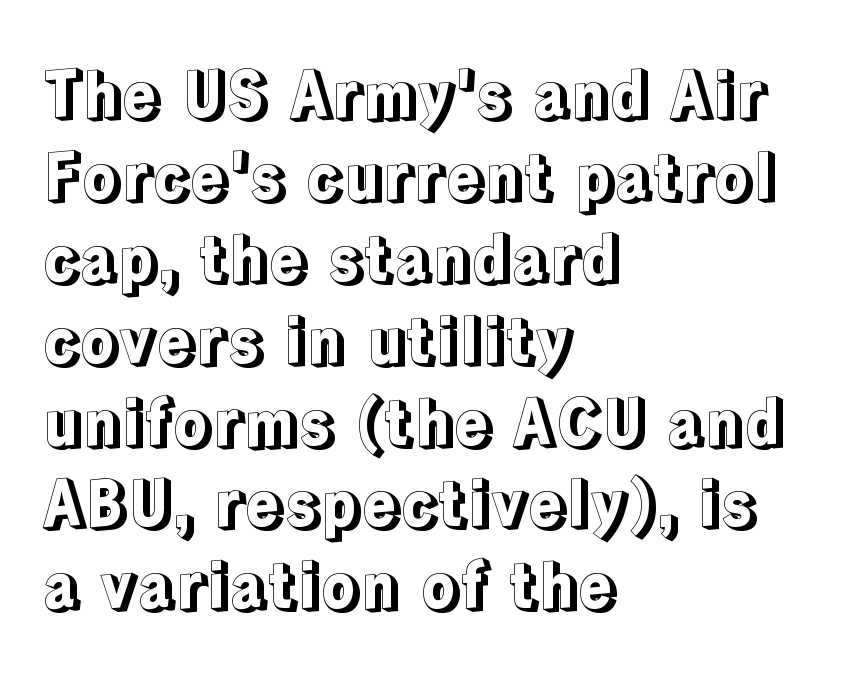
{"italic": "no", "width": "normal", "x_height": "medium", "monospaced": "no", "underline": "no", "align": "left", "line_spacing": "normal", "line_spacing_ratio": 1.3, "letter_spacing": "normal", "letter_spacing_em": 0.0, "glyph_px": 63}
